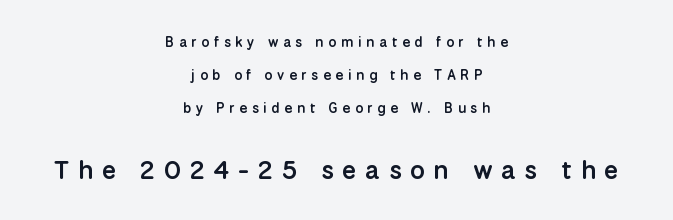
The image shows 26 px text type, upright; set centered, loose line spacing (2.37x), unusually wide letter spacing (+0.33 em), not underlined; the second (bottom) block is 1.86x larger.
